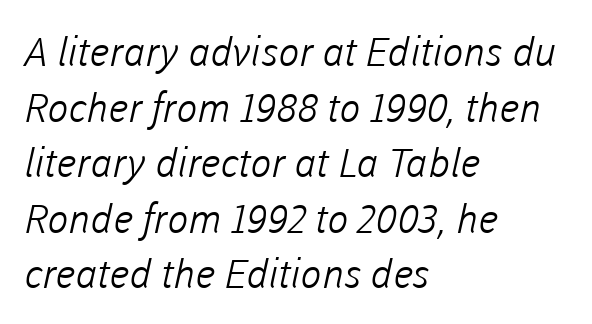
Does the type have serifs? No, each stem ends abruptly. Rows of type keep a routine distance in the vertical direction. Stroke mass is kept to a normal reading level or below. The passage shown has conventional tracking throughout. Casual observation: everything's shoved over to the left. The specimen omits any rule beneath the text block's lines.
